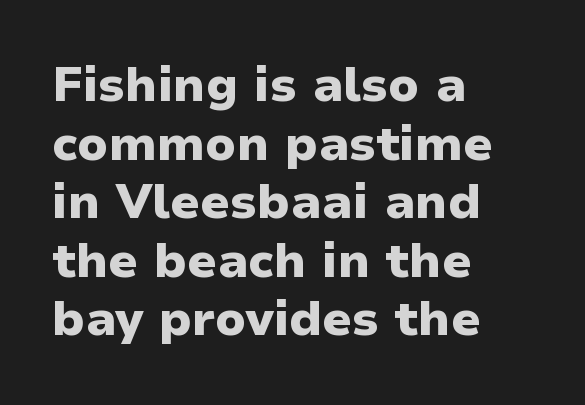
Q: Is the text bold? A: Yes.
Q: Is the text italic (slanted)? A: No, it is upright.
Q: Is the typeface a serif or a sans-serif typeface? A: Sans-serif.
Q: Is the text underlined? A: No.
Q: How is the paragraph aligned? A: Left-aligned.
Q: Is the spacing between letters normal or unusually wide? A: Normal.
Q: Width (condensed, normal, or wide)? A: Normal.
Q: Stroke contrast? A: Low.
Q: x-height? A: Medium.
Q: Monospaced? A: No.
